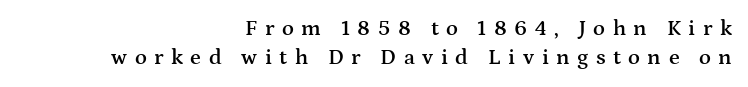
Q: Is the text bold? A: Semi-bold.
Q: Is the text italic (slanted)? A: No, it is upright.
Q: Is the text underlined? A: No.
Q: How is the paragraph aligned? A: Right-aligned.
Q: Is the spacing between letters normal or unusually wide? A: Unusually wide.
Q: Is the spacing between lines tight, normal or loose? A: Normal.
